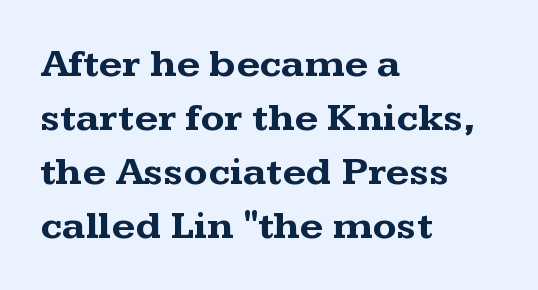
The image shows 40 px bold, wide serif type, upright; set left-aligned, normal line spacing (1.35x), normal letter spacing, not underlined; medium stroke contrast and a medium x-height.
